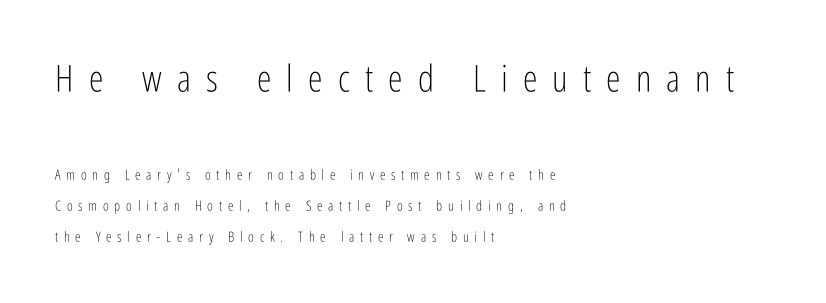
{"serif": "no", "italic": "no", "bold": "no", "weight": "light", "width": "condensed", "stroke_contrast": "low", "x_height": "medium", "monospaced": "no", "underline": "no", "align": "left", "line_spacing": "loose", "line_spacing_ratio": 2.2, "letter_spacing": "wide", "letter_spacing_em": 0.41, "larger_block": "first", "size_ratio": 2.64, "glyph_px": 37}
